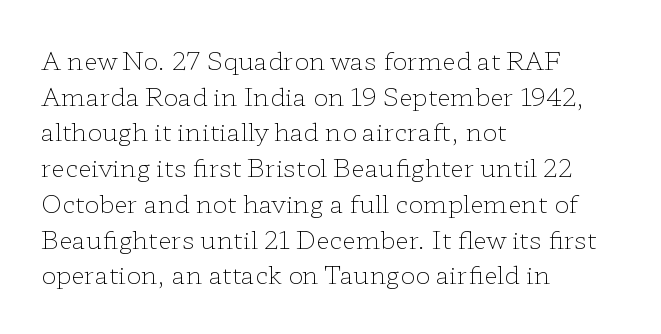
No word sits above an underline. These lines stack with their left ends in a neat column. The line-height multiplier appears to be the usual default. Ordinary non-slanted type is in use. Students, note that the glyphs here touch the page at normal intervals.
